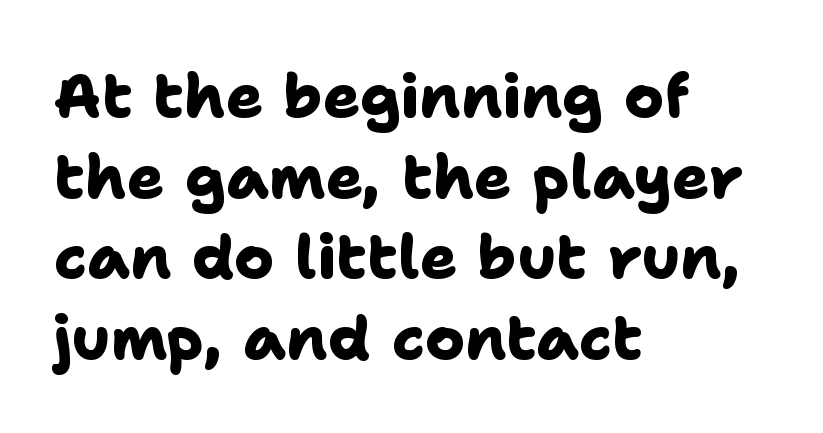
The image shows 61 px heavy sans-serif type; set left-aligned, normal line spacing (1.32x), normal letter spacing, not underlined; low stroke contrast and a medium x-height.
